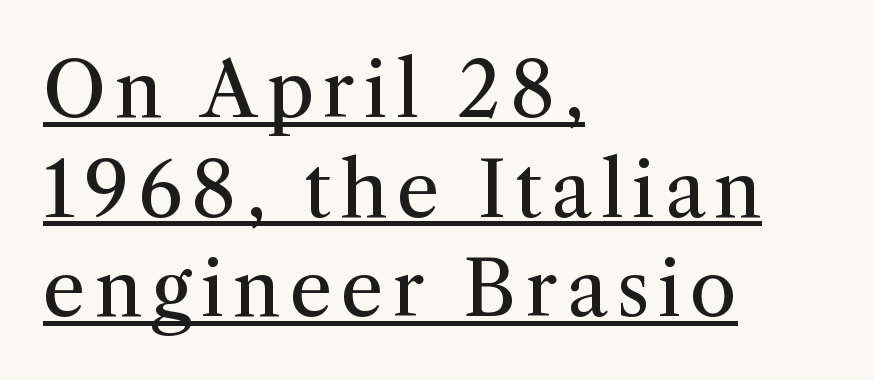
Weight class: somewhere from thin through regular. Left-aligned paragraph, ragged on the right. One glance says typical: line gaps are just what's usual. This sample uses a serif face. Characters remain perfectly vertical along every line. Here the designer chose a conventional face with non-uniform glyph widths.
